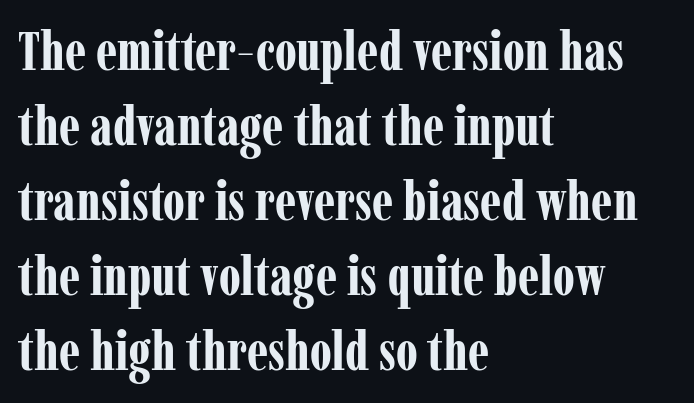
The image shows 54 px bold, condensed serif type, upright; set left-aligned, normal line spacing (1.39x), normal letter spacing, not underlined; low stroke contrast and a medium x-height.
